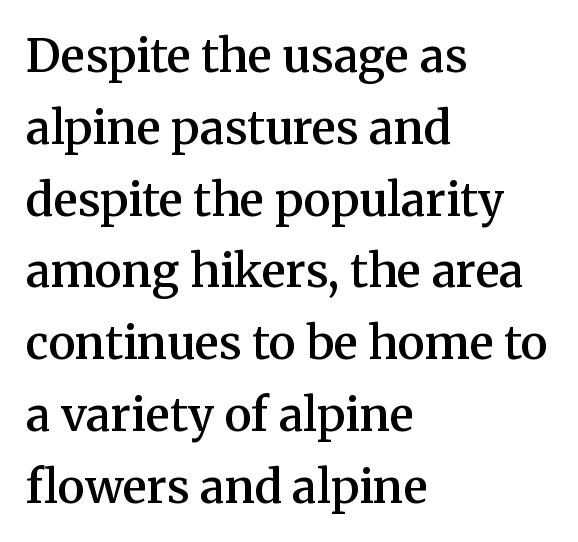
Q: Is the text bold? A: Semi-bold.
Q: Is the text italic (slanted)? A: No, it is upright.
Q: Is the typeface a serif or a sans-serif typeface? A: Serif.
Q: Is the text underlined? A: No.
Q: How is the paragraph aligned? A: Left-aligned.
Q: Is the spacing between letters normal or unusually wide? A: Normal.
Q: Is the spacing between lines tight, normal or loose? A: Normal.
Q: Width (condensed, normal, or wide)? A: Normal.
Q: Stroke contrast? A: Medium.
Q: x-height? A: Medium.
Q: Monospaced? A: No.
